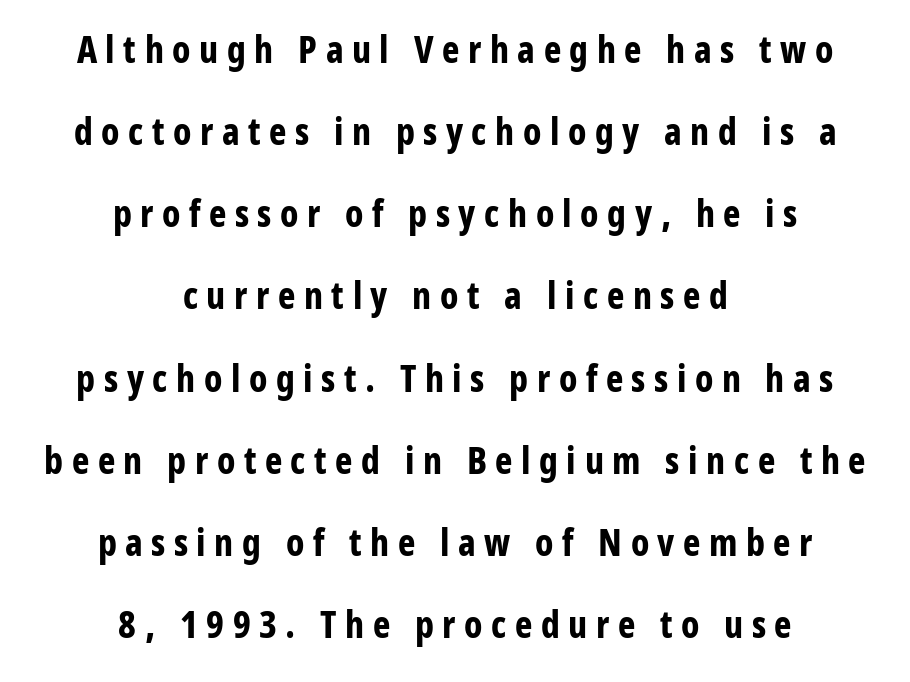
A typesetter would call this proportional, since set widths differ per character. Classification — sans serif. In terms of posture, this sample is upright. Both edges are ragged and mirror each other, which tells us the setting is centered. Honestly, the letter spacing is so wide it's the main thing you notice. Bold? Absolutely — the strokes are thick and heavy.
